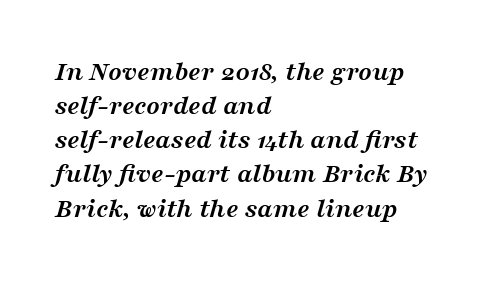
Caption: standard tracking, unaltered. Each letter keeps its own natural width here, so spacing adapts to shape. Italic: yes, the glyphs are oblique. Notice how the passage keeps a crisp vertical edge on the left only. You can tell from the footed stems that serif type was used.
